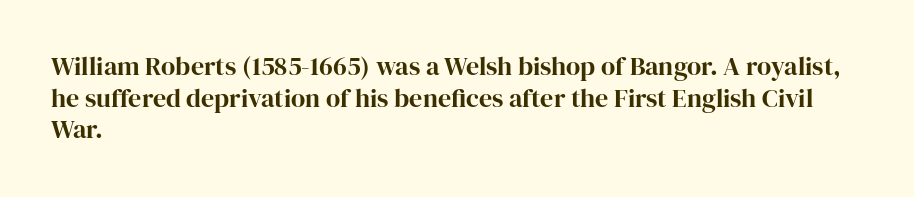
The lettering stays uniformly vertical, giving the passage a roman look. The baseline area is clear. The setting favours the left margin, as ordinary paragraphs usually do. These lines keep a tight, regular rhythm from letter to letter.
